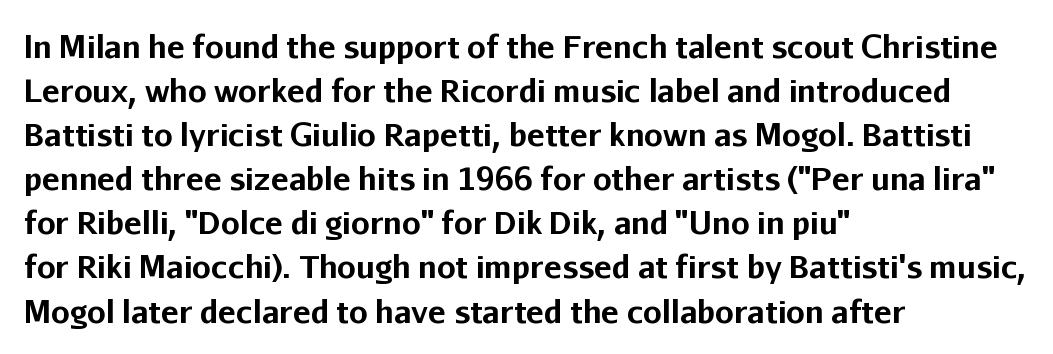
The image shows 30 px bold sans-serif type, upright; set left-aligned, normal line spacing (1.47x), normal letter spacing, not underlined; low stroke contrast and a medium x-height.
